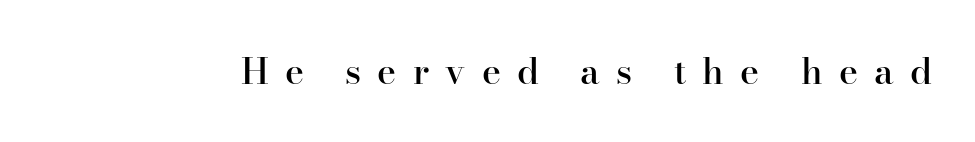
Q: Is the text bold? A: Semi-bold.
Q: Is the text italic (slanted)? A: No, it is upright.
Q: Is the typeface a serif or a sans-serif typeface? A: Serif.
Q: Is the text underlined? A: No.
Q: Is the spacing between letters normal or unusually wide? A: Unusually wide.
Q: Width (condensed, normal, or wide)? A: Normal.
Q: Stroke contrast? A: High.
Q: x-height? A: Small.
Q: Monospaced? A: No.
